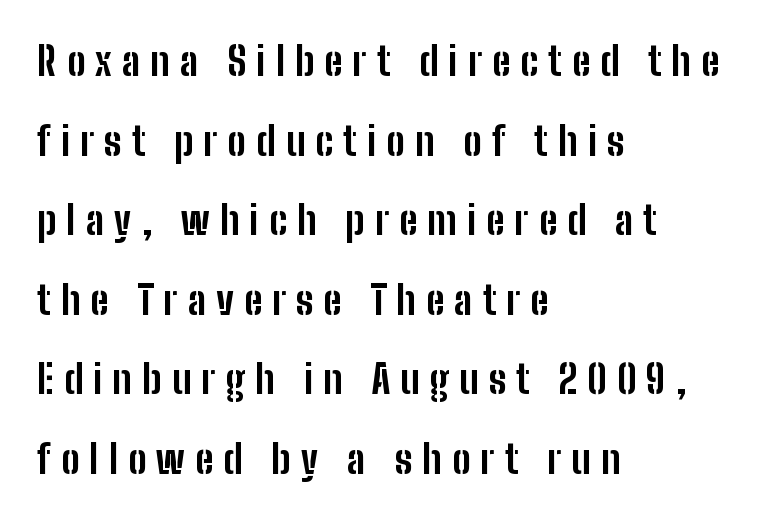
Q: Is the text bold? A: Yes.
Q: Is the text italic (slanted)? A: No, it is upright.
Q: Is the typeface a serif or a sans-serif typeface? A: Sans-serif.
Q: Is the text underlined? A: No.
Q: How is the paragraph aligned? A: Left-aligned.
Q: Is the spacing between letters normal or unusually wide? A: Unusually wide.
Q: Is the spacing between lines tight, normal or loose? A: Loose.
Q: Width (condensed, normal, or wide)? A: Condensed.
Q: Stroke contrast? A: Low.
Q: x-height? A: Medium.
Q: Monospaced? A: No.
